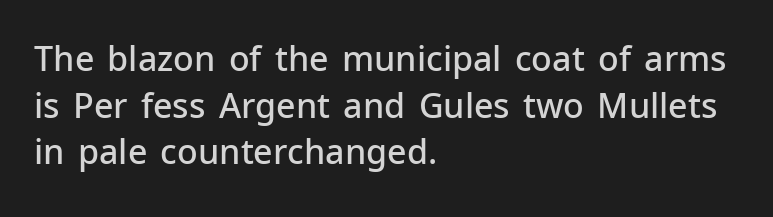
The image shows 34 px semibold sans-serif type, upright; set left-aligned, normal line spacing (1.37x), normal letter spacing, not underlined; low stroke contrast and a medium x-height.
